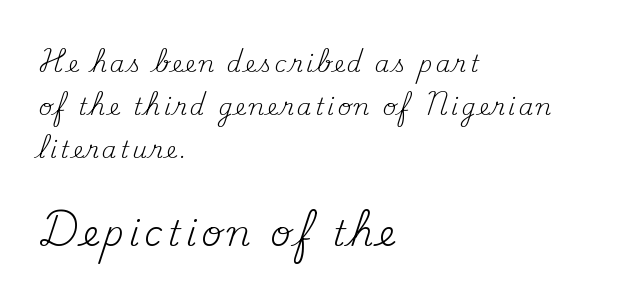
{"serif": "yes", "bold": "no", "weight": "regular", "width": "normal", "stroke_contrast": "medium", "x_height": "small", "monospaced": "no", "underline": "no", "align": "left", "line_spacing_ratio": 1.86, "larger_block": "second", "size_ratio": 1.52, "glyph_px": 35}
